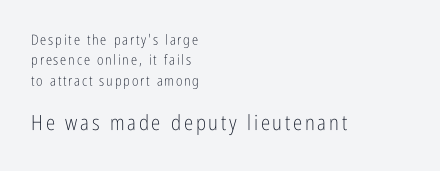
Beneath every word, the page is bare. The font sits on the lighter half of the weight spectrum, regular included. The font's upright variant was chosen for this text. The designer gave the closing block more size than the opening block. The typesetter chose a ragged-right arrangement here.
